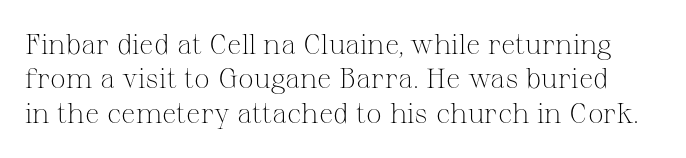
The image shows 28 px light serif type, upright; set line spacing 1.23x, normal letter spacing, not underlined; medium stroke contrast and a medium x-height.
